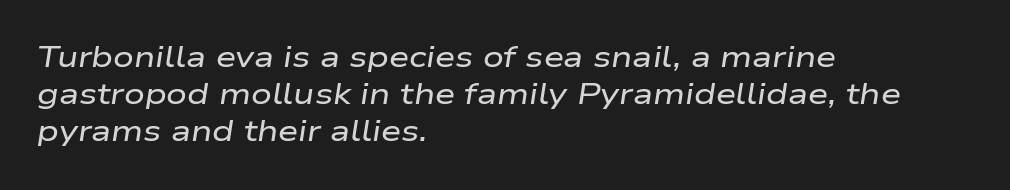
The image shows 29 px wide type, italic (leaning right); set left-aligned, normal line spacing (1.28x), normal letter spacing, not underlined; low stroke contrast and a medium x-height.
